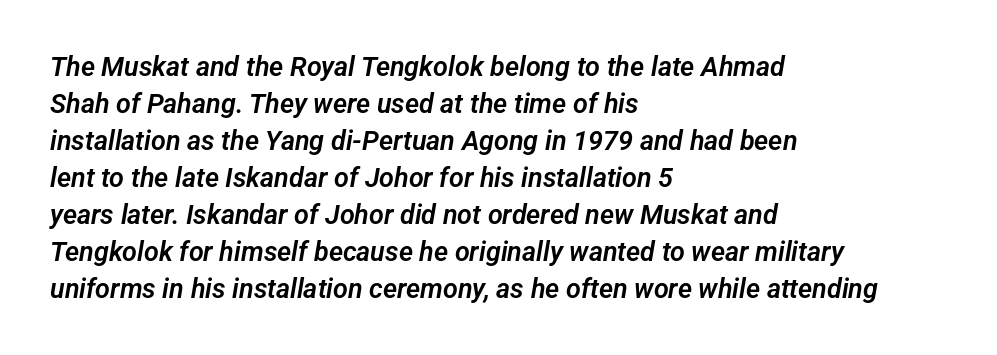
{"underline": "no", "align": "left", "line_spacing": "normal", "line_spacing_ratio": 1.37, "letter_spacing": "normal", "letter_spacing_em": 0.0, "glyph_px": 27}
